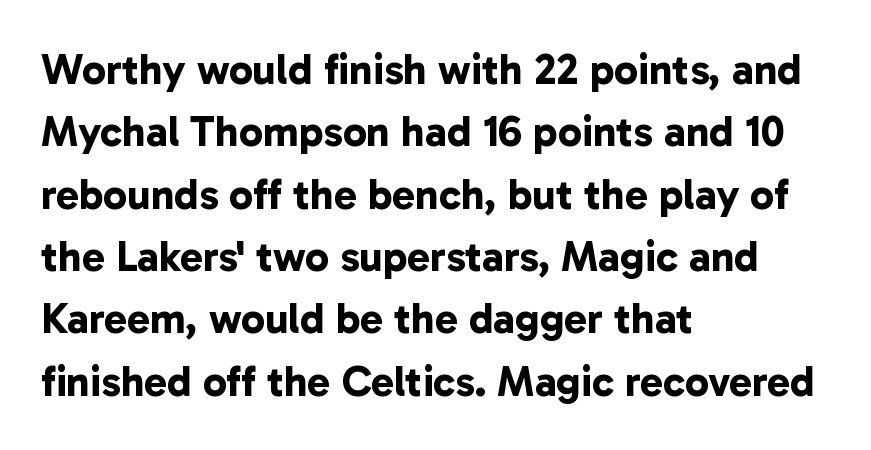
The image shows 43 px bold sans-serif type; set left-aligned, normal line spacing (1.45x), normal letter spacing, not underlined; low stroke contrast and a medium x-height.
